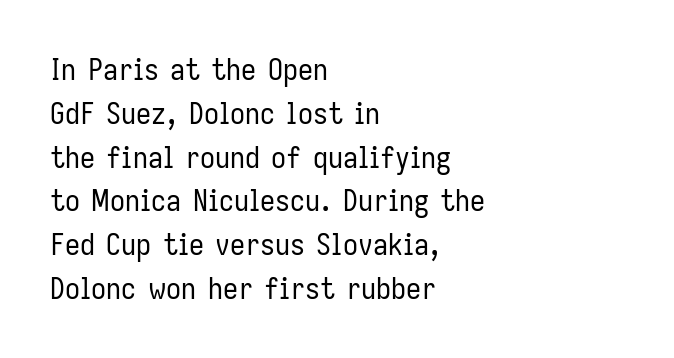
The image shows 30 px regular-weight, condensed sans-serif type, upright; set left-aligned, normal line spacing (1.46x), normal letter spacing, not underlined; low stroke contrast and a medium x-height.
